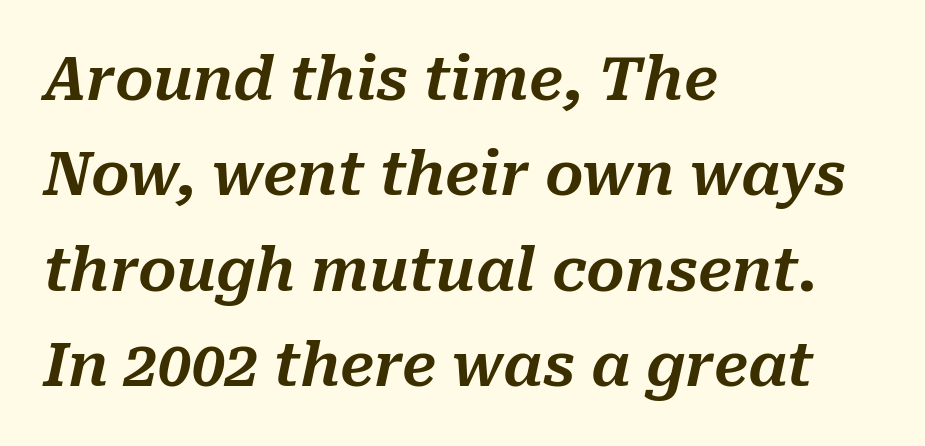
{"italic": "yes", "lean": "right", "slant_degrees": 10, "width": "normal", "stroke_contrast": "medium", "x_height": "medium", "monospaced": "no", "underline": "no", "align": "left", "line_spacing": "normal", "line_spacing_ratio": 1.59, "letter_spacing": "normal", "letter_spacing_em": 0.0, "glyph_px": 60}
